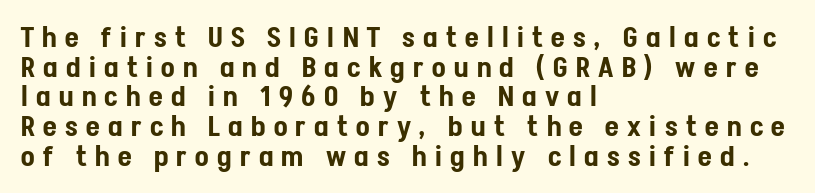
Q: Is the text italic (slanted)? A: No, it is upright.
Q: Is the typeface a serif or a sans-serif typeface? A: Sans-serif.
Q: Is the text underlined? A: No.
Q: How is the paragraph aligned? A: Left-aligned.
Q: Is the spacing between letters normal or unusually wide? A: Unusually wide.
Q: Is the spacing between lines tight, normal or loose? A: Tight.
Q: Width (condensed, normal, or wide)? A: Condensed.
Q: Stroke contrast? A: Low.
Q: x-height? A: Medium.
Q: Monospaced? A: No.
